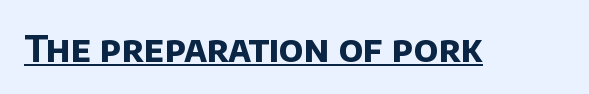
Each letter keeps its own natural width here, so spacing adapts to shape. Set as a true bold cut, around the 700 mark. Check the space under the baseline: a stroke is drawn there. Honestly, the letter spacing is just normal — you wouldn't notice it.
